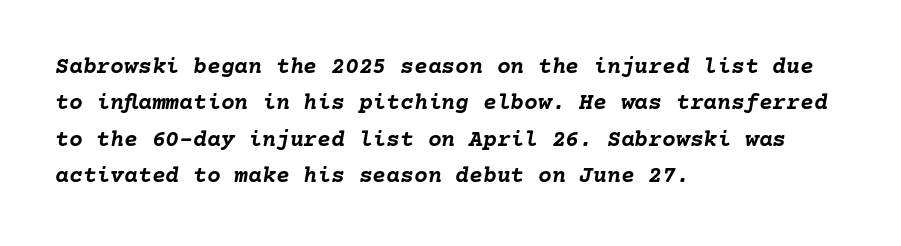
The image shows 23 px bold type, italic (leaning right); set left-aligned, normal line spacing (1.58x), normal letter spacing, not underlined.
